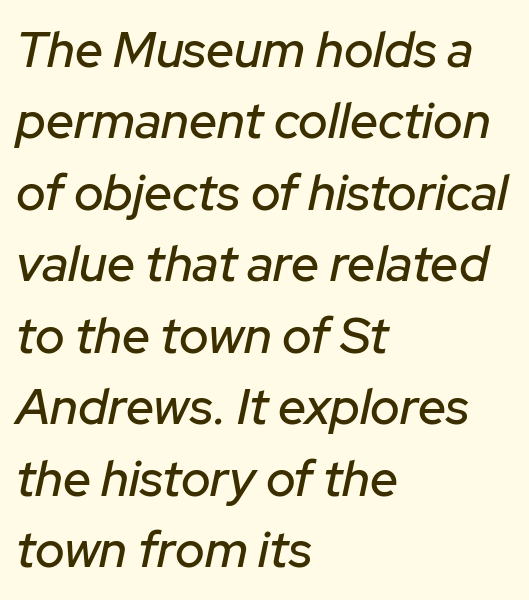
Descenders hang freely into open space. The rendering uses a moderate line-height, typical for paragraphs. The type is set solid horizontally, with unmodified tracking. This rendering uses left alignment, leaving the right contour irregular. Each letter keeps its own natural width here, so spacing adapts to shape. The lettering tilts uniformly, giving the passage an italic look.
